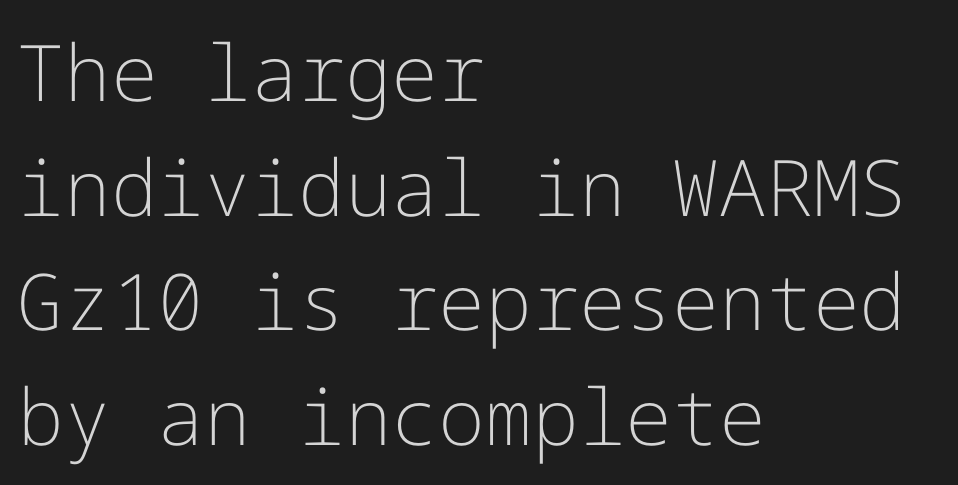
{"serif": "no", "italic": "no", "bold": "no", "weight": "light", "width": "normal", "stroke_contrast": "low", "x_height": "medium", "underline": "no", "align": "left", "line_spacing": "normal", "line_spacing_ratio": 1.47, "letter_spacing": "normal", "letter_spacing_em": 0.0, "glyph_px": 78}
